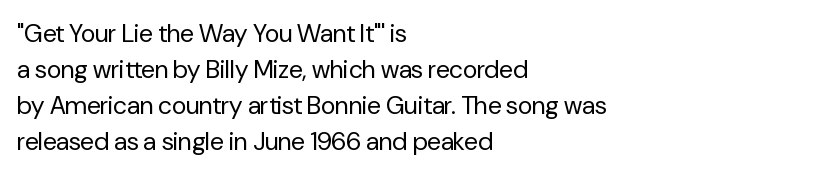
Q: Is the text bold? A: No.
Q: Is the text italic (slanted)? A: No, it is upright.
Q: Is the text underlined? A: No.
Q: How is the paragraph aligned? A: Left-aligned.
Q: Is the spacing between letters normal or unusually wide? A: Normal.
Q: Is the spacing between lines tight, normal or loose? A: Normal.
